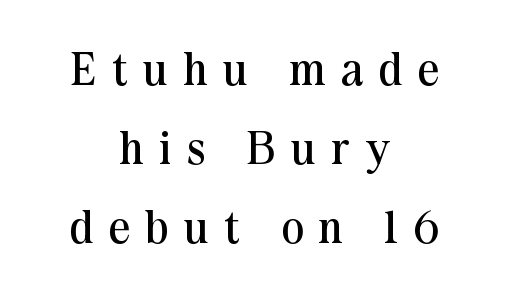
{"serif": "yes", "italic": "no", "bold": "no", "weight": "regular", "width": "normal", "stroke_contrast": "medium", "x_height": "medium", "monospaced": "no", "underline": "no", "align": "center", "line_spacing_ratio": 1.72, "letter_spacing": "wide", "letter_spacing_em": 0.35, "glyph_px": 46}
